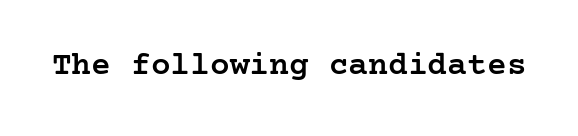
Firm but not heavy-handed strokes: this text is semibold. A typesetter would label this face a serif. Type without underlining. This is roman type, the default non-slanted kind. Short note: letters normally spaced.
